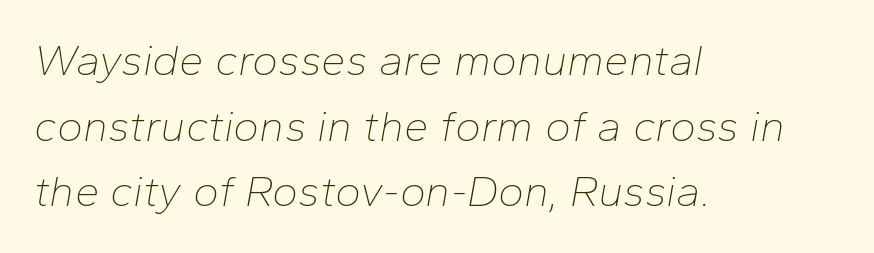
The image shows 44 px thin type, italic (leaning right); set left-aligned, normal line spacing (1.49x), normal letter spacing, not underlined; low stroke contrast and a medium x-height.
